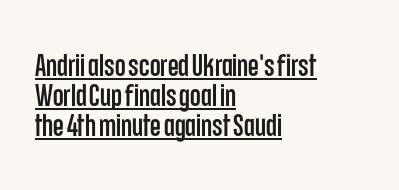
{"serif": "no", "italic": "no", "width": "condensed", "stroke_contrast": "low", "x_height": "large", "monospaced": "no", "underline": "yes", "align": "left", "line_spacing": "tight", "line_spacing_ratio": 0.97, "letter_spacing": "normal", "letter_spacing_em": 0.0, "glyph_px": 31}
